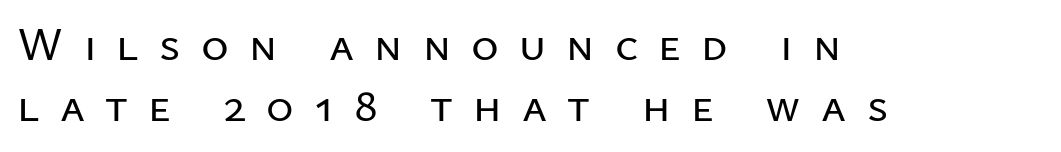
The image shows 47 px sans-serif type, upright; set left-aligned, normal line spacing (1.29x), unusually wide letter spacing (+0.43 em), not underlined; low stroke contrast and a medium x-height.
